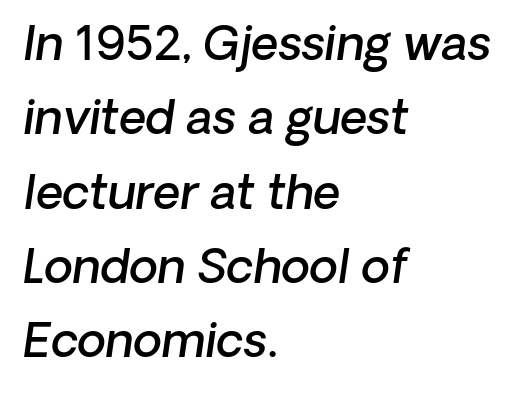
The image shows 47 px semibold type, italic (leaning right); set left-aligned, normal line spacing (1.58x), normal letter spacing, not underlined; low stroke contrast and a medium x-height.
